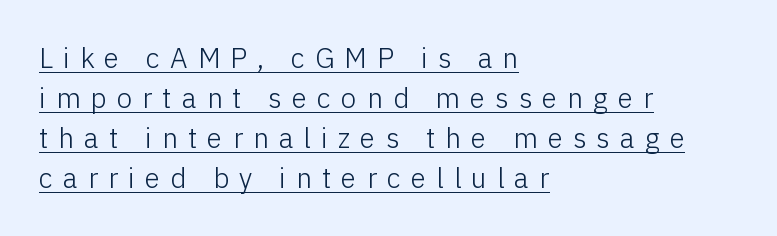
Loose tracking; the words dissolve into strings of separated letters. Upright lettering throughout. Character widths vary here, with narrow letters taking less room than wide ones. Horizontal alignment here is leftward, the default for most running prose.
